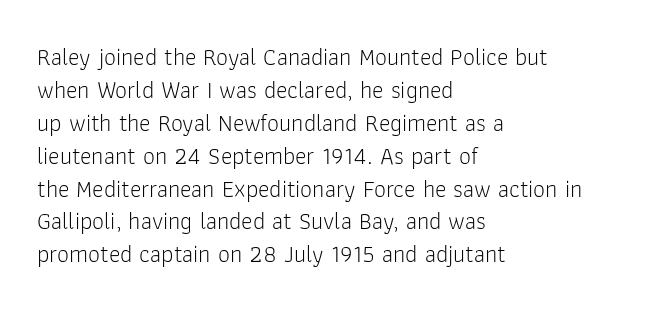
Q: Is the text bold? A: No.
Q: Is the text italic (slanted)? A: No, it is upright.
Q: Is the text underlined? A: No.
Q: How is the paragraph aligned? A: Left-aligned.
Q: Is the spacing between letters normal or unusually wide? A: Normal.
Q: Is the spacing between lines tight, normal or loose? A: Normal.
